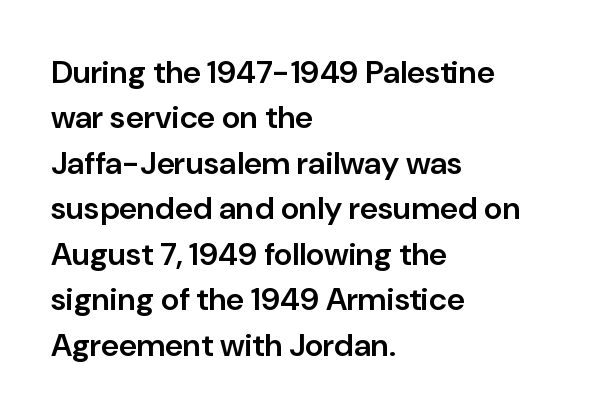
{"serif": "no", "italic": "no", "bold": "semi", "weight": "semibold", "width": "normal", "stroke_contrast": "low", "x_height": "medium", "monospaced": "no", "underline": "no", "align": "left", "line_spacing": "normal", "line_spacing_ratio": 1.42, "letter_spacing": "normal", "letter_spacing_em": 0.0, "glyph_px": 32}
